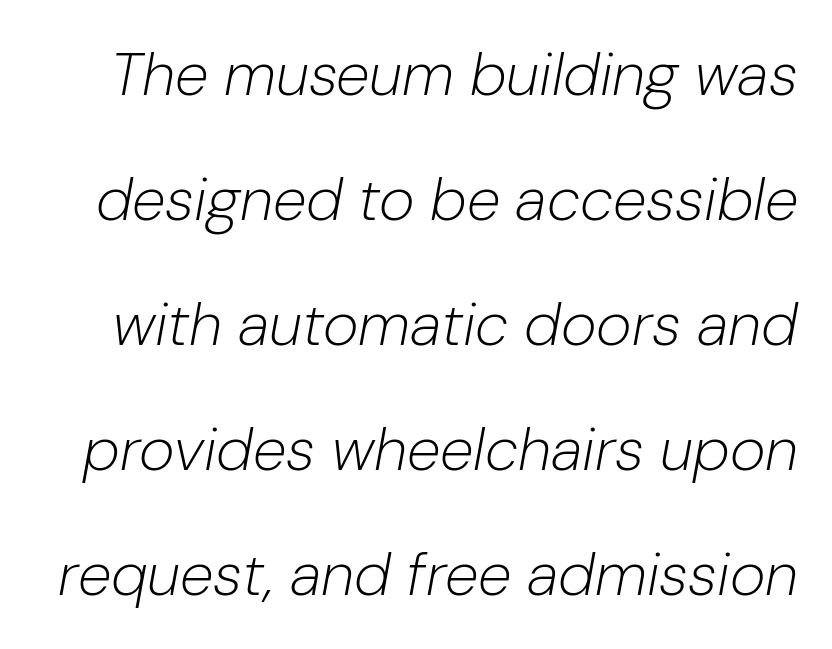
Q: Is the text bold? A: No.
Q: Is the text italic (slanted)? A: Yes, it leans right by about 10 degrees.
Q: Is the text underlined? A: No.
Q: Is the spacing between letters normal or unusually wide? A: Normal.
Q: Is the spacing between lines tight, normal or loose? A: Loose.
Q: Width (condensed, normal, or wide)? A: Normal.
Q: Stroke contrast? A: Low.
Q: x-height? A: Medium.
Q: Monospaced? A: No.
